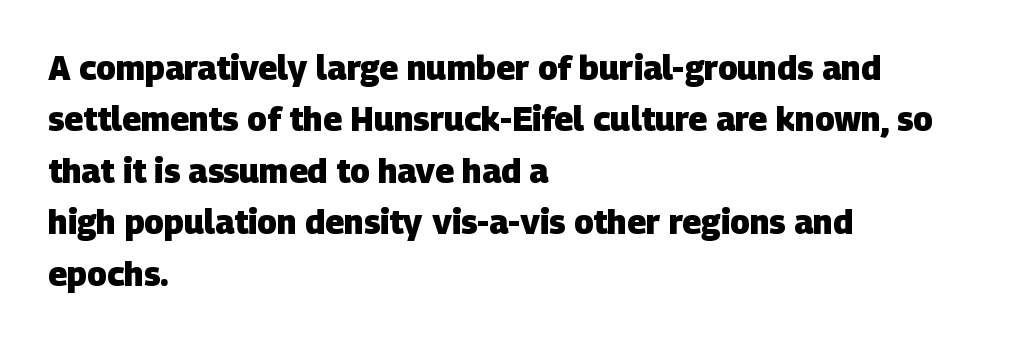
{"serif": "no", "bold": "yes", "weight": "heavy", "width": "normal", "stroke_contrast": "low", "x_height": "large", "monospaced": "no", "underline": "no", "align": "left", "line_spacing": "normal", "line_spacing_ratio": 1.56, "letter_spacing": "normal", "letter_spacing_em": 0.0, "glyph_px": 33}
